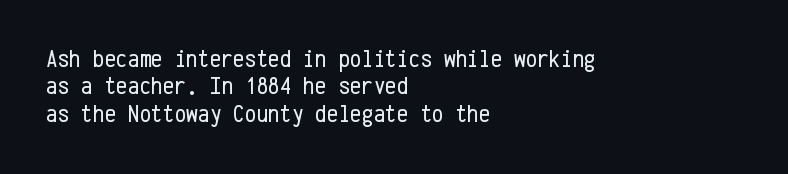
{"italic": "no", "bold": "no", "underline": "no", "align": "left", "line_spacing": "tight", "line_spacing_ratio": 1.05, "letter_spacing": "normal", "letter_spacing_em": 0.0, "glyph_px": 26}
